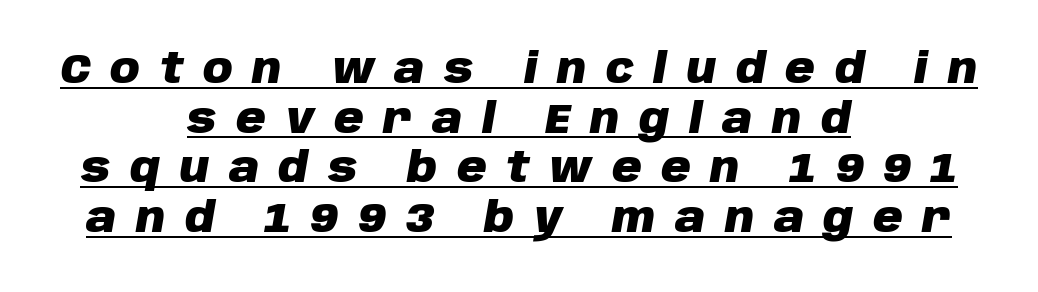
{"italic": "yes", "lean": "right", "slant_degrees": 10, "bold": "yes", "weight": "heavy", "width": "normal", "stroke_contrast": "low", "x_height": "large", "monospaced": "no", "underline": "yes", "align": "center", "line_spacing_ratio": 1.21, "letter_spacing": "wide", "letter_spacing_em": 0.48, "glyph_px": 41}
